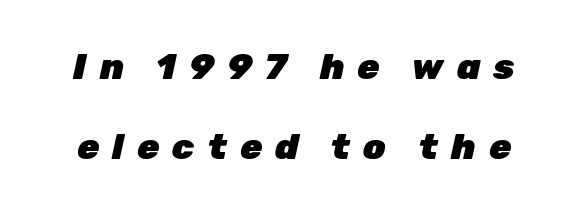
Each glyph is drawn with heavy, bold strokes. Every character sits at an angle, as italics do. Here the glyphs are tracked loosely, breaking word shapes into spaced letters. The passage shown is typed in a proportional face where columns would drift. The rendering uses a large line-height, opening up the rows.
